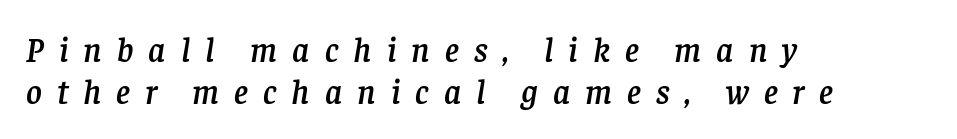
The image shows 34 px serif type, italic (leaning right); set left-aligned, line spacing 1.24x, unusually wide letter spacing (+0.44 em), not underlined; low stroke contrast and a large x-height.
